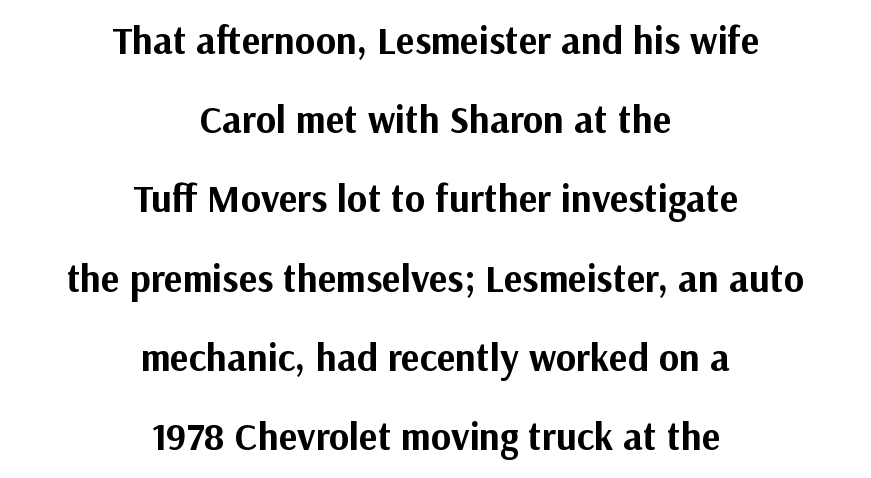
The paragraph shown floats in the horizontal middle. Underlining? Definitely not there. This sample uses a sans-serif face. Spacing verdict: proportional, widths tailored to each character. Designer's note — italics off, roman on.
